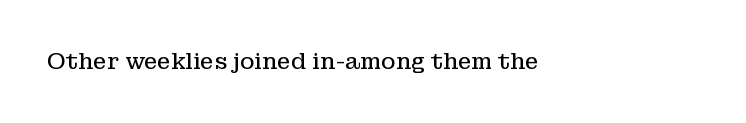
{"italic": "no", "bold": "no", "underline": "no", "letter_spacing": "normal", "letter_spacing_em": 0.0, "glyph_px": 22}
